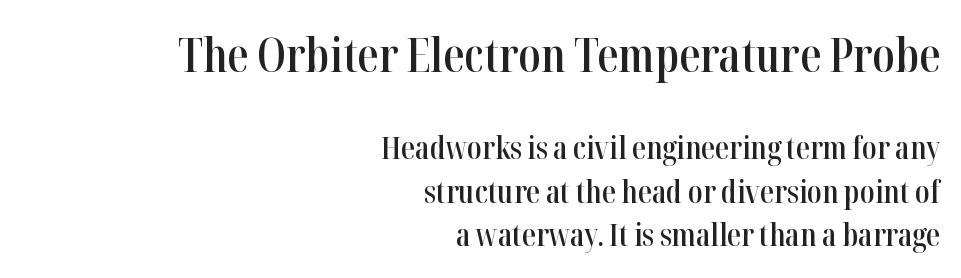
{"serif": "yes", "italic": "no", "bold": "semi", "weight": "semibold", "width": "condensed", "stroke_contrast": "high", "x_height": "medium", "monospaced": "no", "underline": "no", "align": "right", "line_spacing": "normal", "line_spacing_ratio": 1.41, "letter_spacing": "normal", "letter_spacing_em": 0.0, "larger_block": "first", "size_ratio": 1.52, "glyph_px": 47}
